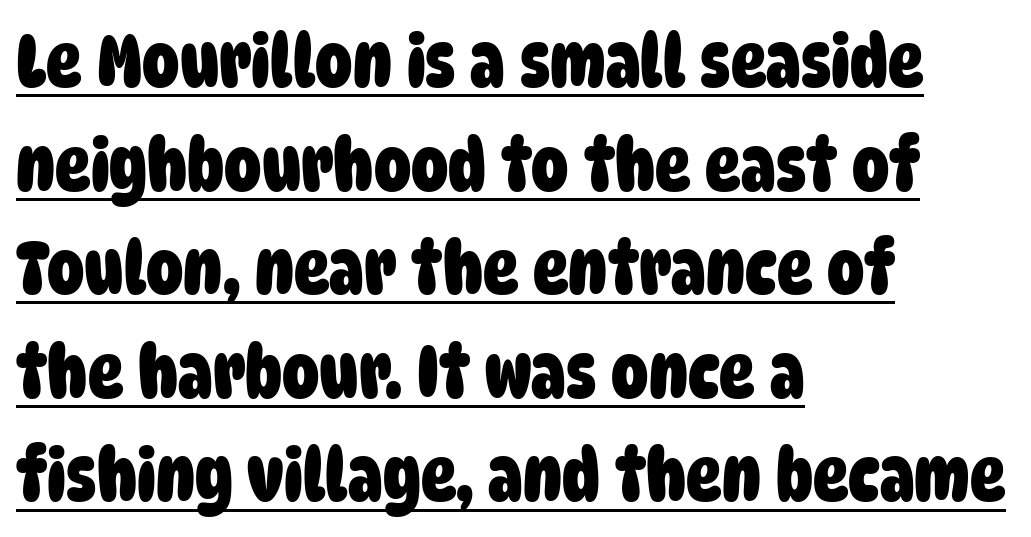
The image shows 74 px heavy, condensed sans-serif type; set left-aligned, normal line spacing (1.4x), normal letter spacing, underlined; low stroke contrast and a large x-height.
